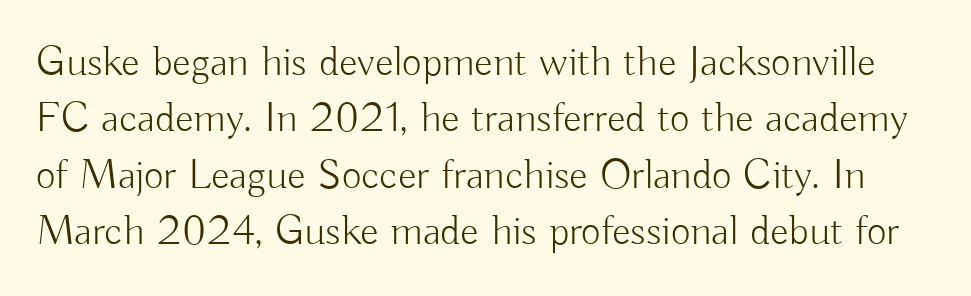
It's the straight-up-and-down kind of type. The gaps between neighbouring characters are ordinary and unremarkable. The block of text has a typical density, with ordinary space between rows. The passage shown is typed in a proportional face where columns would drift. Letterform terminals end flat and unadorned throughout the passage. The weight tops out at a normal text grade.
